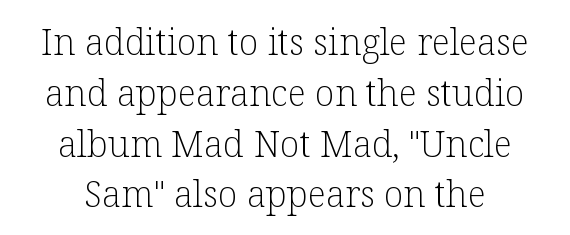
Students, note that the glyphs here touch the page at normal intervals. Style check: upright. A normal amount of white space separates one row of letters from the next. Character widths vary here, with narrow letters taking less room than wide ones.
